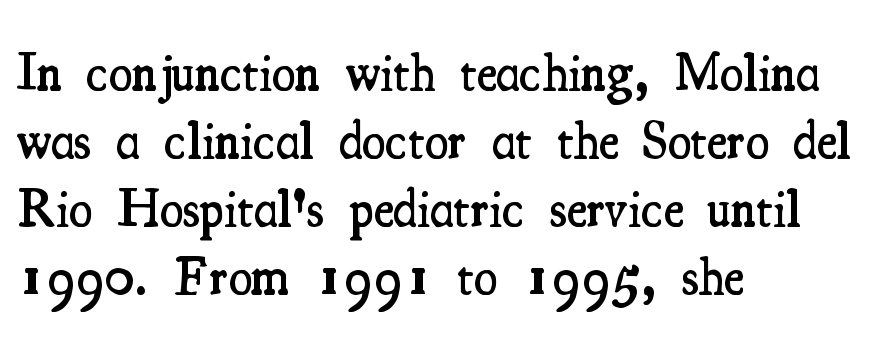
Q: Is the text bold? A: Semi-bold.
Q: Is the text italic (slanted)? A: No, it is upright.
Q: Is the typeface a serif or a sans-serif typeface? A: Serif.
Q: Is the text underlined? A: No.
Q: How is the paragraph aligned? A: Left-aligned.
Q: Is the spacing between letters normal or unusually wide? A: Normal.
Q: Is the spacing between lines tight, normal or loose? A: Normal.
Q: Width (condensed, normal, or wide)? A: Condensed.
Q: Stroke contrast? A: Medium.
Q: x-height? A: Small.
Q: Monospaced? A: No.
